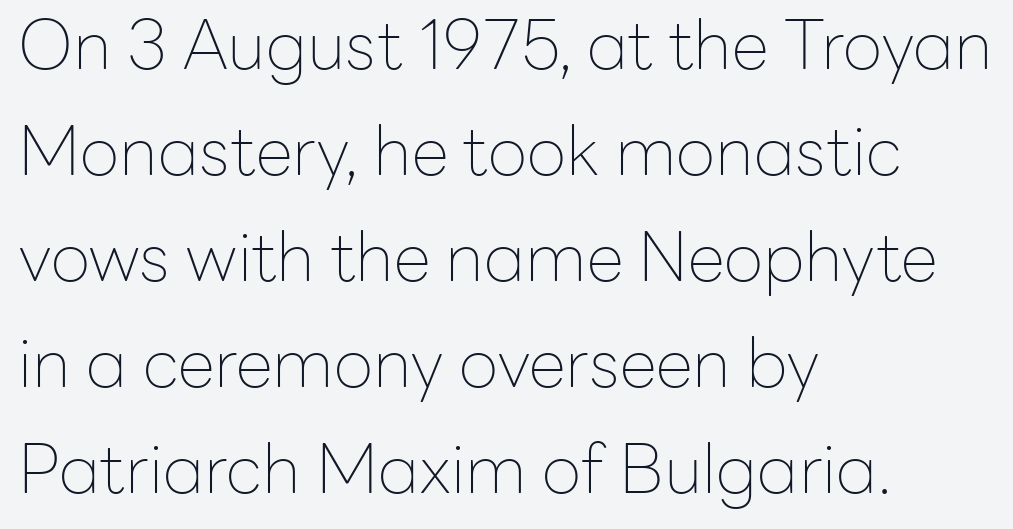
The image shows 68 px thin sans-serif type, upright; set left-aligned, normal line spacing (1.56x), normal letter spacing, not underlined; low stroke contrast and a medium x-height.
